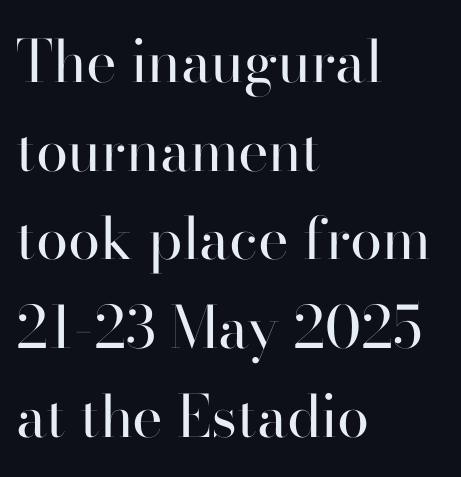
Stroke thickness stays within the range of a standard reading face or lighter. The letters stand upright; this is a roman face. Spacing verdict: proportional, widths tailored to each character. You can tell from the bare stems that sans-serif type was used. Does the copy run flush right? No — it runs flush left.
